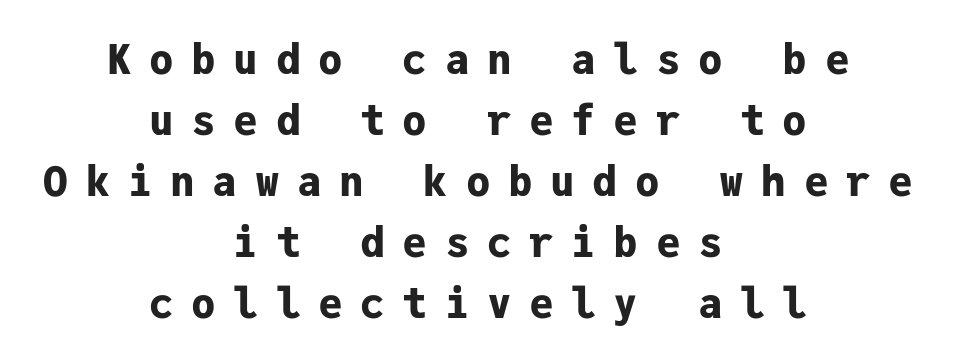
The letters are spread apart with noticeably loose tracking. The rendering uses typewriter-style spacing with identical character cells. The glyphs in this specimen are sans serif. Compared with a flush-left layout, this one balances lines on the center instead. In terms of leading, this rendering sits right in the middle.
